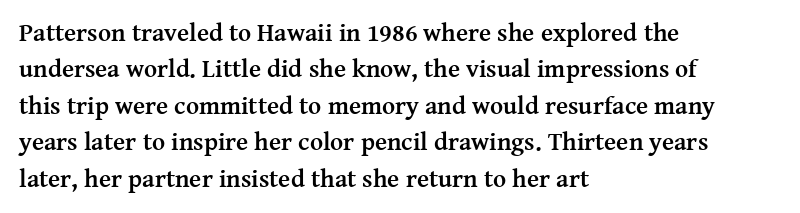
Q: Is the text bold? A: Yes.
Q: Is the text italic (slanted)? A: No, it is upright.
Q: Is the text underlined? A: No.
Q: How is the paragraph aligned? A: Left-aligned.
Q: Is the spacing between letters normal or unusually wide? A: Normal.
Q: Is the spacing between lines tight, normal or loose? A: Normal.
